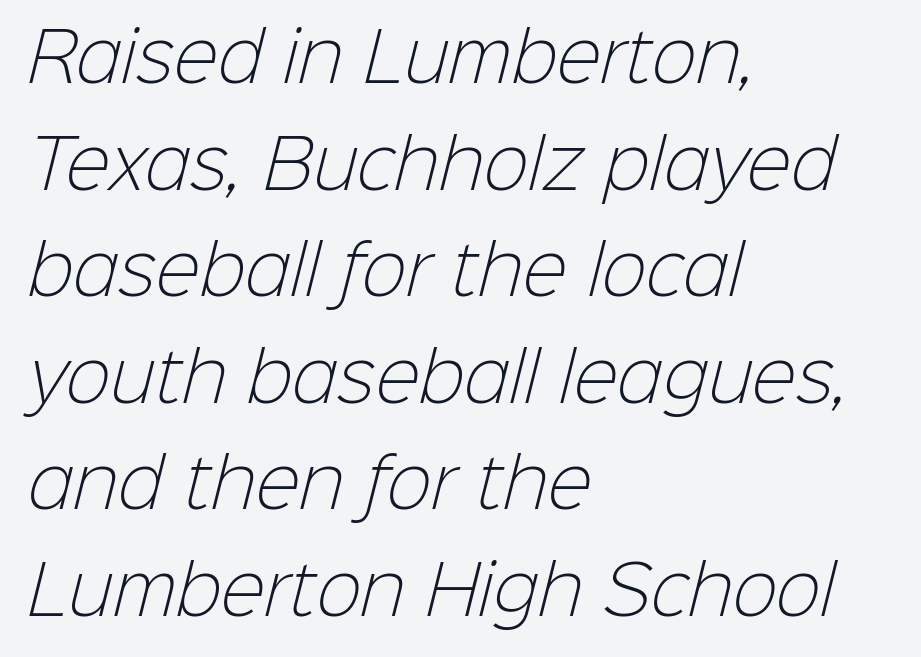
Q: Is the text bold? A: No.
Q: Is the typeface a serif or a sans-serif typeface? A: Sans-serif.
Q: Is the text underlined? A: No.
Q: How is the paragraph aligned? A: Left-aligned.
Q: Is the spacing between letters normal or unusually wide? A: Normal.
Q: Is the spacing between lines tight, normal or loose? A: Normal.
Q: Width (condensed, normal, or wide)? A: Normal.
Q: Stroke contrast? A: Low.
Q: x-height? A: Medium.
Q: Monospaced? A: No.
